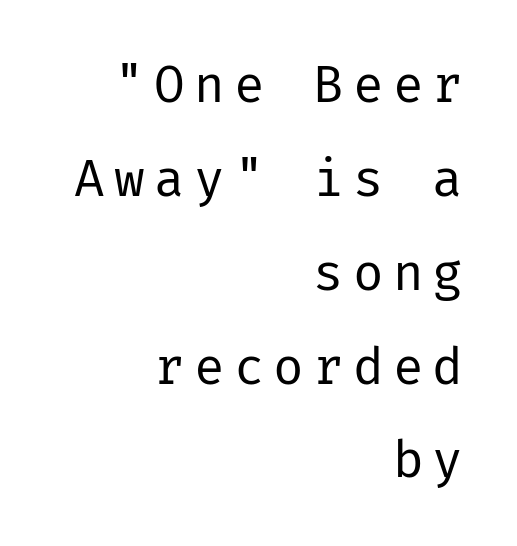
The image shows 51 px regular-weight sans-serif type, upright; set right-aligned, line spacing 1.84x, not underlined; low stroke contrast and a medium x-height.
